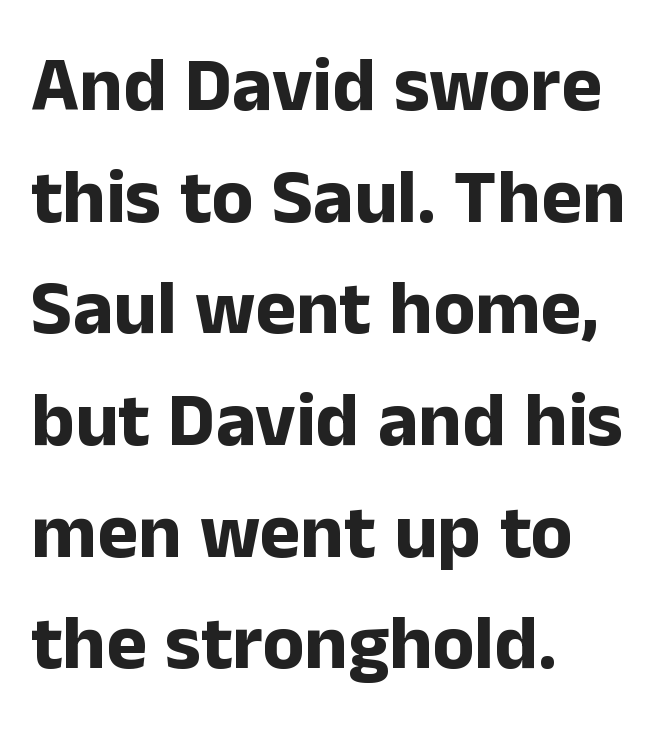
Q: Is the text bold? A: Yes.
Q: Is the text italic (slanted)? A: No, it is upright.
Q: Is the typeface a serif or a sans-serif typeface? A: Sans-serif.
Q: Is the text underlined? A: No.
Q: How is the paragraph aligned? A: Left-aligned.
Q: Is the spacing between letters normal or unusually wide? A: Normal.
Q: Is the spacing between lines tight, normal or loose? A: Normal.
Q: Width (condensed, normal, or wide)? A: Normal.
Q: Stroke contrast? A: Low.
Q: x-height? A: Medium.
Q: Monospaced? A: No.
